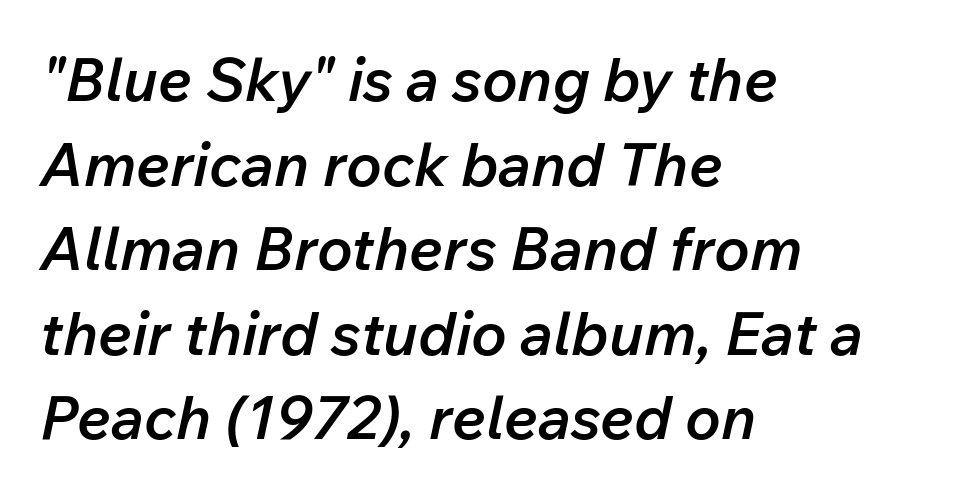
What weight is shown? A semibold, between regular and bold. The setting favours the left margin, as ordinary paragraphs usually do. Does the lettering tilt? It does — this is italic. Here the designer chose a conventional face with non-uniform glyph widths. The designer left line spacing at the default.
